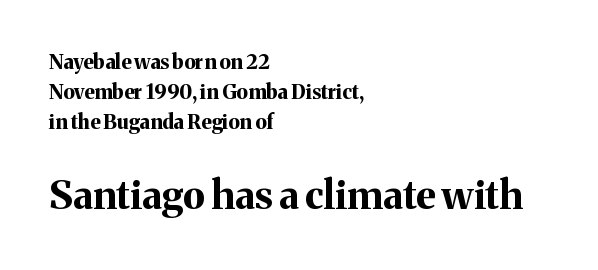
The image shows 39 px bold serif type, upright; set left-aligned, normal line spacing (1.5x), normal letter spacing, not underlined; the second (bottom) block is 1.95x larger; medium stroke contrast and a medium x-height.
